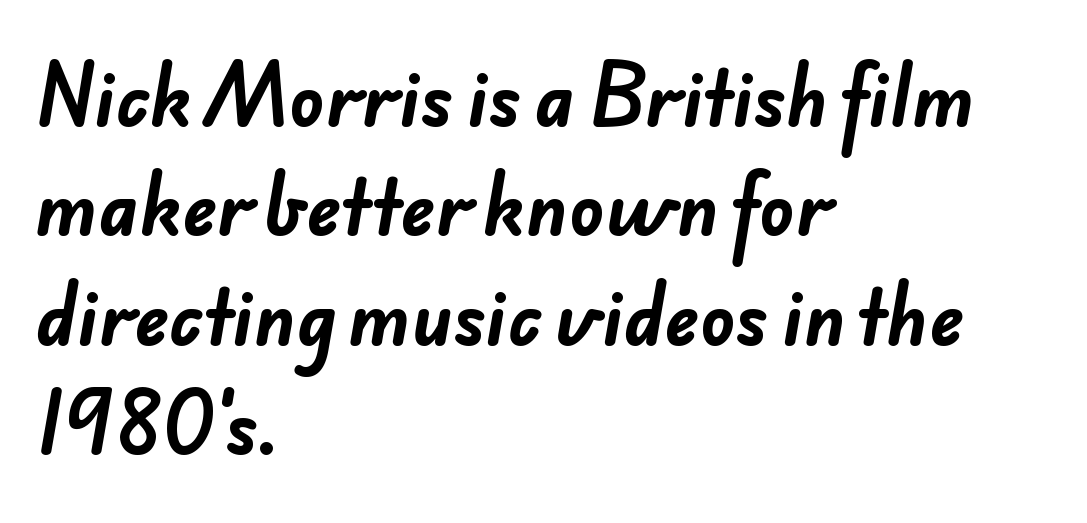
{"serif": "no", "bold": "yes", "weight": "bold", "width": "normal", "stroke_contrast": "low", "x_height": "small", "monospaced": "no", "underline": "no", "align": "left", "line_spacing": "normal", "line_spacing_ratio": 1.52, "letter_spacing": "normal", "letter_spacing_em": 0.0, "glyph_px": 72}
